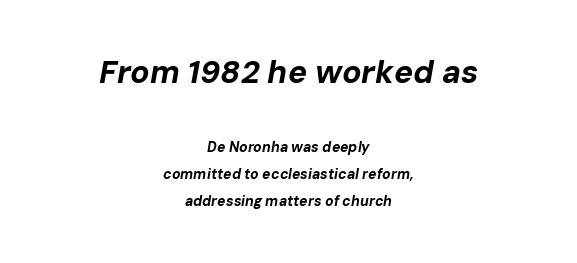
{"italic": "yes", "lean": "right", "slant_degrees": 10, "bold": "yes", "weight": "bold", "width": "normal", "stroke_contrast": "low", "x_height": "medium", "monospaced": "no", "underline": "no", "align": "center", "line_spacing": "loose", "line_spacing_ratio": 1.93, "letter_spacing": "normal", "letter_spacing_em": 0.0, "larger_block": "first", "size_ratio": 2.29, "glyph_px": 32}
